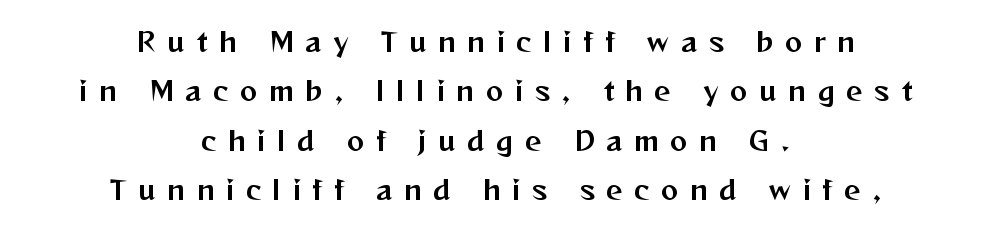
Q: Is the text italic (slanted)? A: No, it is upright.
Q: Is the text underlined? A: No.
Q: How is the paragraph aligned? A: Centered.
Q: Is the spacing between letters normal or unusually wide? A: Unusually wide.
Q: Is the spacing between lines tight, normal or loose? A: Loose.
